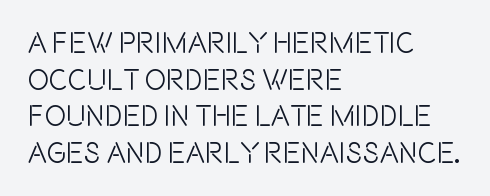
{"serif": "no", "italic": "no", "width": "condensed", "x_height": "large", "monospaced": "no", "underline": "no", "align": "left", "line_spacing": "normal", "line_spacing_ratio": 1.26, "letter_spacing": "normal", "letter_spacing_em": 0.0, "glyph_px": 29}
